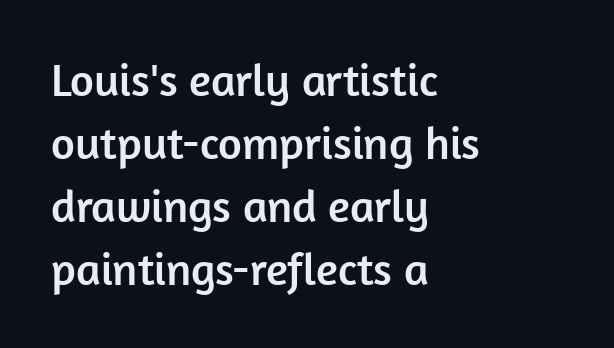
The image shows 46 px sans-serif type, upright; set left-aligned, normal line spacing (1.37x), normal letter spacing, not underlined; low stroke contrast and a medium x-height.
